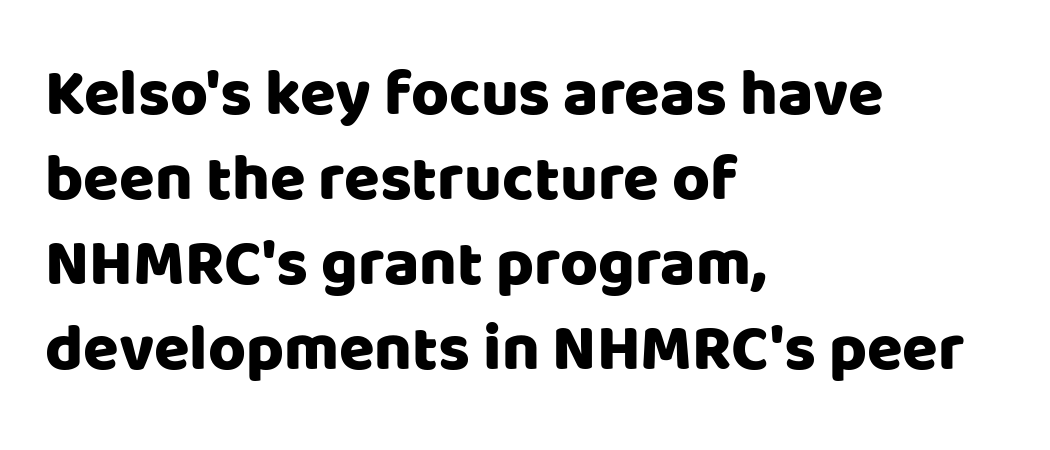
Q: Is the text italic (slanted)? A: No, it is upright.
Q: Is the typeface a serif or a sans-serif typeface? A: Sans-serif.
Q: Is the text underlined? A: No.
Q: How is the paragraph aligned? A: Left-aligned.
Q: Is the spacing between letters normal or unusually wide? A: Normal.
Q: Is the spacing between lines tight, normal or loose? A: Normal.
Q: Width (condensed, normal, or wide)? A: Normal.
Q: Stroke contrast? A: Low.
Q: x-height? A: Large.
Q: Monospaced? A: No.
